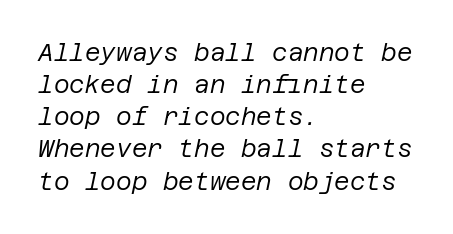
{"italic": "yes", "lean": "right", "slant_degrees": 12, "bold": "no", "underline": "no", "align": "left", "line_spacing": "normal", "line_spacing_ratio": 1.34, "letter_spacing": "normal", "letter_spacing_em": 0.0, "glyph_px": 24}
